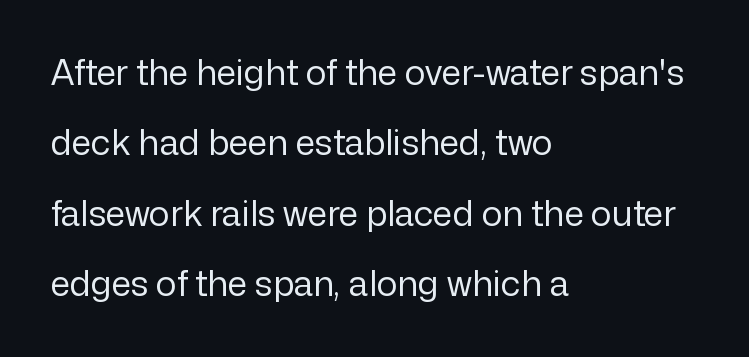
{"serif": "no", "italic": "no", "bold": "no", "weight": "regular", "width": "normal", "stroke_contrast": "low", "x_height": "medium", "monospaced": "no", "underline": "no", "align": "left", "line_spacing": "loose", "line_spacing_ratio": 2.01, "letter_spacing": "normal", "letter_spacing_em": 0.0, "glyph_px": 35}
